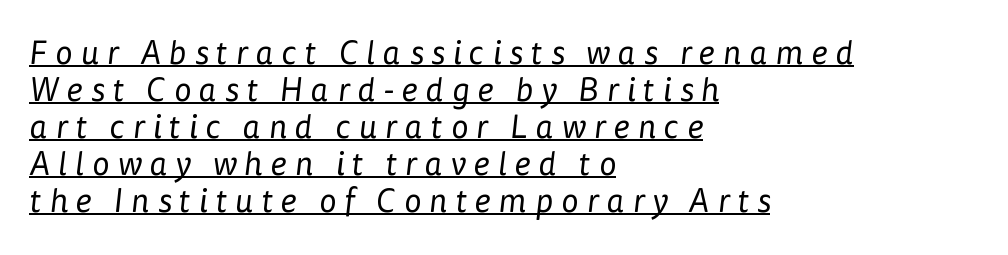
Regarding serifs, this sample does without them. Bold? No — there's no thickening of the strokes. This is underlined copy, the kind a proofreader might mark for attention. You could not count columns in this text — the font is proportionally spaced.
